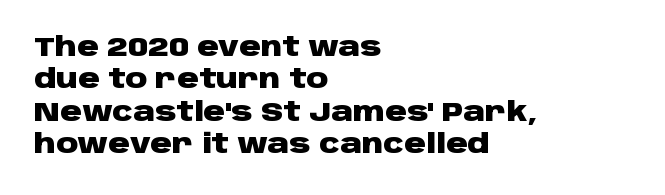
{"italic": "no", "bold": "yes", "underline": "no", "align": "left", "line_spacing_ratio": 1.2, "letter_spacing": "normal", "letter_spacing_em": 0.0, "glyph_px": 27}
